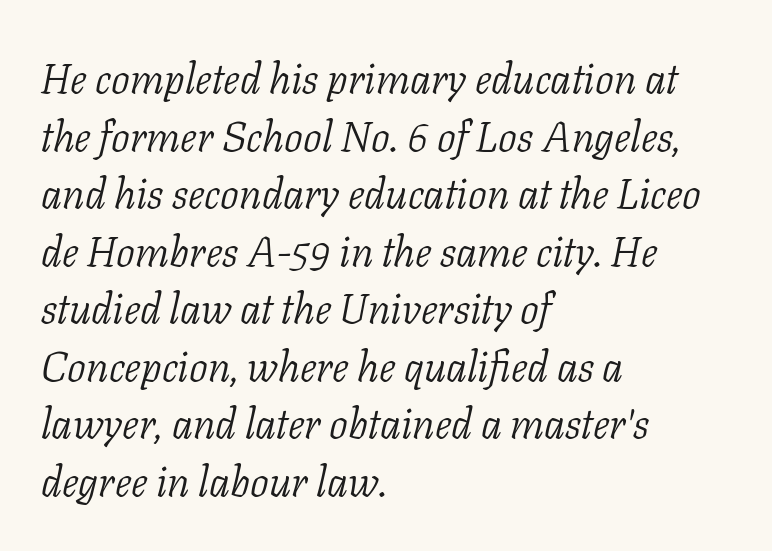
Q: Is the text bold? A: No.
Q: Is the text italic (slanted)? A: Yes, it leans right by about 11 degrees.
Q: Is the typeface a serif or a sans-serif typeface? A: Serif.
Q: Is the text underlined? A: No.
Q: How is the paragraph aligned? A: Left-aligned.
Q: Is the spacing between letters normal or unusually wide? A: Normal.
Q: Is the spacing between lines tight, normal or loose? A: Normal.
Q: Width (condensed, normal, or wide)? A: Normal.
Q: Stroke contrast? A: Low.
Q: x-height? A: Medium.
Q: Monospaced? A: No.
